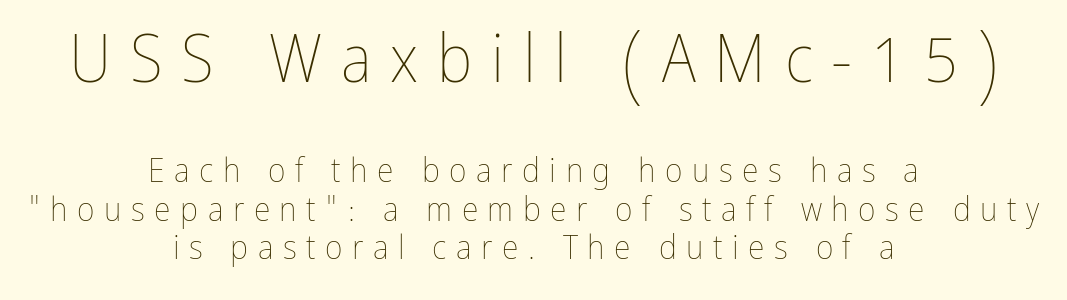
Q: Is the text bold? A: No.
Q: Is the text italic (slanted)? A: No, it is upright.
Q: Is the text underlined? A: No.
Q: How is the paragraph aligned? A: Centered.
Q: Is the spacing between letters normal or unusually wide? A: Unusually wide.
Q: Is the spacing between lines tight, normal or loose? A: Tight.
Q: Which block of text is set in a larger size, the first (top) or the second (bottom)? A: The first (top) one.
Q: Width (condensed, normal, or wide)? A: Condensed.
Q: Stroke contrast? A: Low.
Q: x-height? A: Medium.
Q: Monospaced? A: No.
